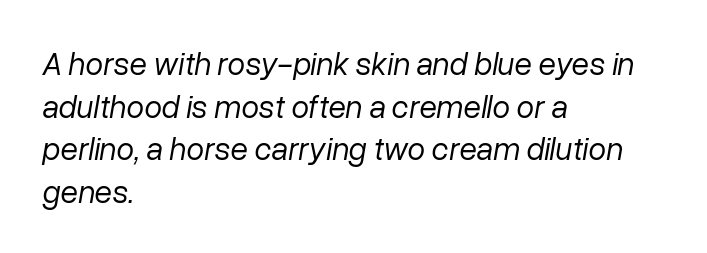
Q: Is the text bold? A: No.
Q: Is the text italic (slanted)? A: Yes, it leans right by about 10 degrees.
Q: Is the text underlined? A: No.
Q: How is the paragraph aligned? A: Left-aligned.
Q: Is the spacing between letters normal or unusually wide? A: Normal.
Q: Is the spacing between lines tight, normal or loose? A: Normal.
Q: Width (condensed, normal, or wide)? A: Normal.
Q: Stroke contrast? A: Low.
Q: x-height? A: Medium.
Q: Monospaced? A: No.
